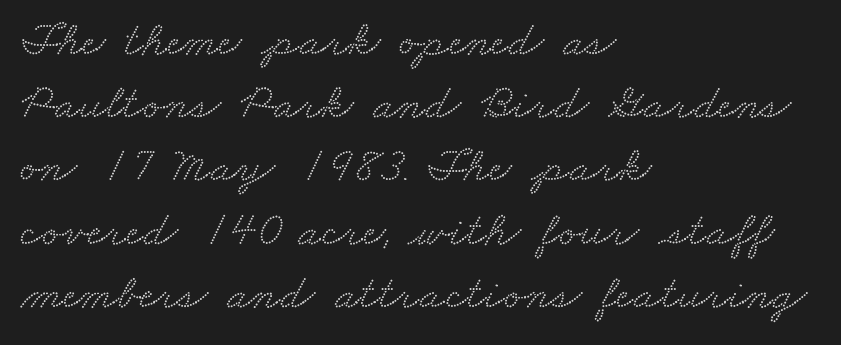
The rendering uses a moderate line-height, typical for paragraphs. Layout note: lines flush left. The passage shown is typed in a proportional face where columns would drift. Serifs: yes, visible at the terminals of the letterforms.
